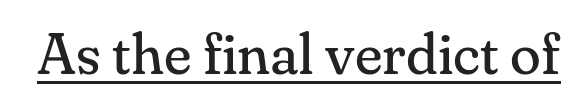
{"serif": "yes", "italic": "no", "bold": "no", "weight": "regular", "width": "normal", "stroke_contrast": "medium", "x_height": "small", "monospaced": "no", "underline": "yes", "letter_spacing": "normal", "letter_spacing_em": 0.0, "glyph_px": 57}
